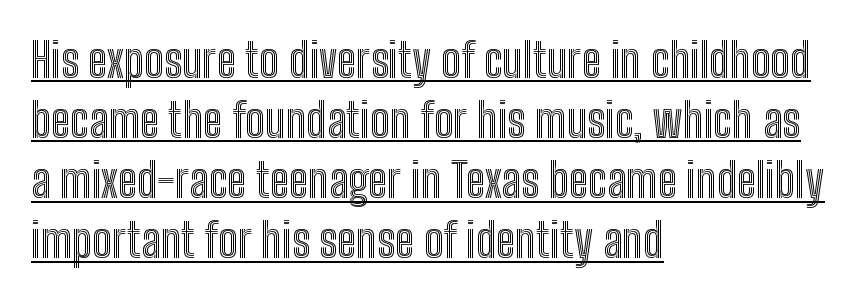
The lines are quadded left. Vertical spacing — default. The specimen reads as upright at a glance. The letters advance in unequal steps, a hallmark of proportional type. A typesetter would call this zero additional tracking.
